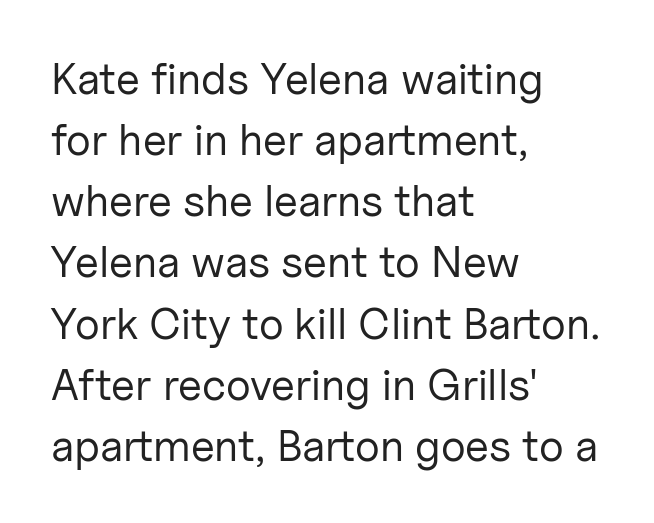
{"serif": "no", "italic": "no", "bold": "no", "weight": "regular", "width": "normal", "stroke_contrast": "low", "x_height": "medium", "monospaced": "no", "underline": "no", "align": "left", "line_spacing": "normal", "line_spacing_ratio": 1.39, "letter_spacing": "normal", "letter_spacing_em": 0.0, "glyph_px": 44}
